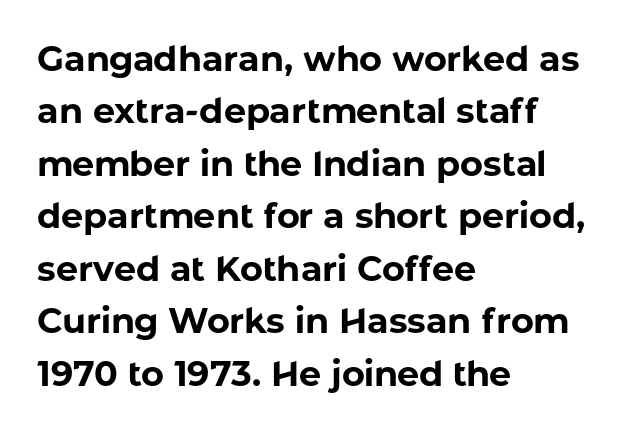
The image shows 35 px bold sans-serif type, upright; set left-aligned, normal line spacing (1.5x), normal letter spacing, not underlined; low stroke contrast and a medium x-height.
